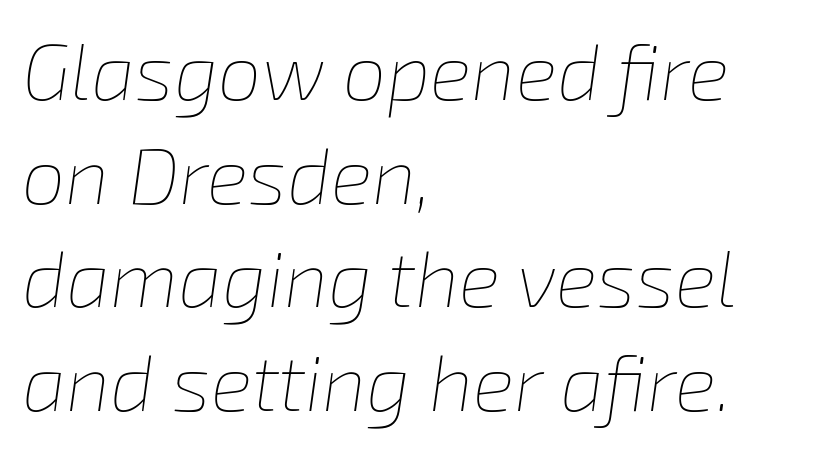
The image shows 78 px thin type, italic (leaning right); set left-aligned, normal line spacing (1.33x), normal letter spacing, not underlined; low stroke contrast and a medium x-height.
